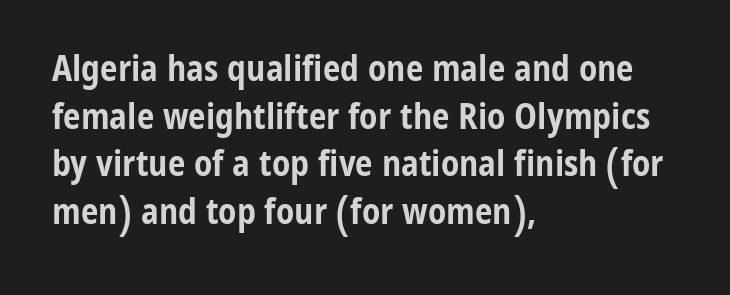
{"serif": "no", "italic": "no", "bold": "yes", "weight": "bold", "width": "condensed", "stroke_contrast": "low", "x_height": "medium", "monospaced": "no", "underline": "no", "align": "left", "line_spacing": "normal", "line_spacing_ratio": 1.36, "letter_spacing": "normal", "letter_spacing_em": 0.0, "glyph_px": 35}
